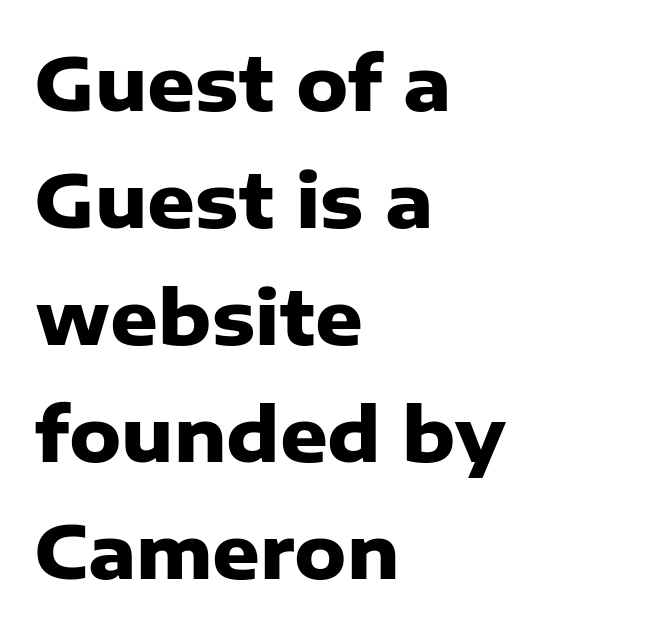
{"serif": "no", "italic": "no", "bold": "yes", "weight": "heavy", "width": "normal", "stroke_contrast": "low", "x_height": "medium", "monospaced": "no", "underline": "no", "align": "left", "line_spacing": "normal", "line_spacing_ratio": 1.58, "letter_spacing": "normal", "letter_spacing_em": 0.0, "glyph_px": 74}
